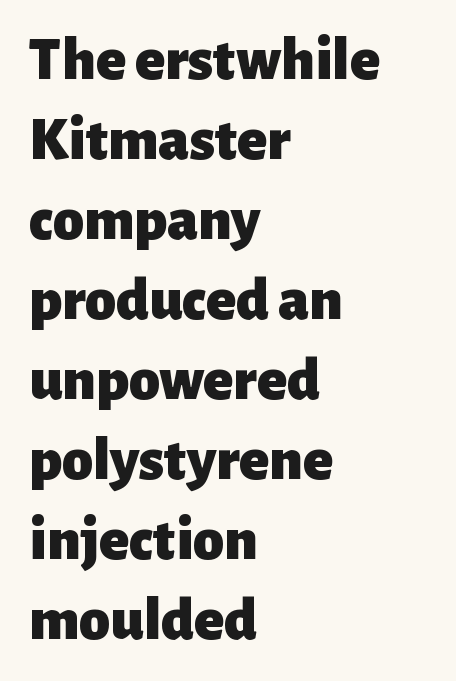
Q: Is the text bold? A: Yes.
Q: Is the text italic (slanted)? A: No, it is upright.
Q: Is the typeface a serif or a sans-serif typeface? A: Sans-serif.
Q: Is the text underlined? A: No.
Q: How is the paragraph aligned? A: Left-aligned.
Q: Is the spacing between letters normal or unusually wide? A: Normal.
Q: Is the spacing between lines tight, normal or loose? A: Normal.
Q: Width (condensed, normal, or wide)? A: Normal.
Q: Stroke contrast? A: Low.
Q: x-height? A: Medium.
Q: Monospaced? A: No.
